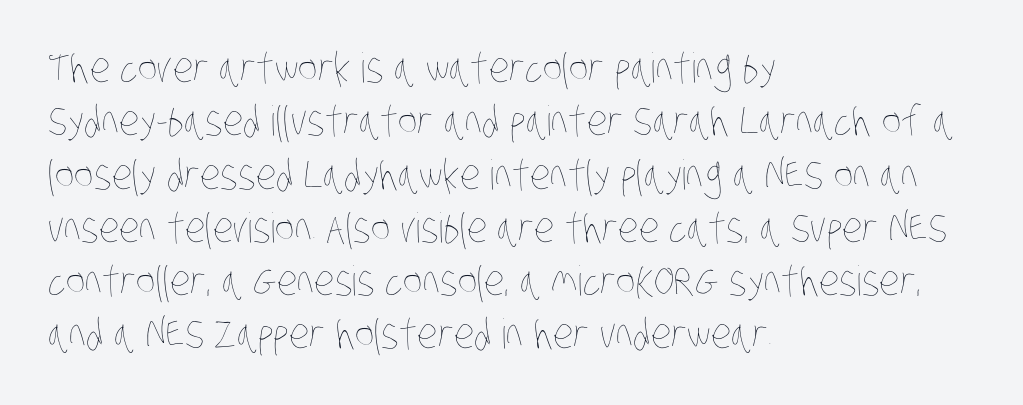
Q: Is the text bold? A: No.
Q: Is the text underlined? A: No.
Q: How is the paragraph aligned? A: Left-aligned.
Q: Is the spacing between letters normal or unusually wide? A: Normal.
Q: Is the spacing between lines tight, normal or loose? A: Normal.
Q: Width (condensed, normal, or wide)? A: Condensed.
Q: Stroke contrast? A: Low.
Q: x-height? A: Large.
Q: Monospaced? A: No.
